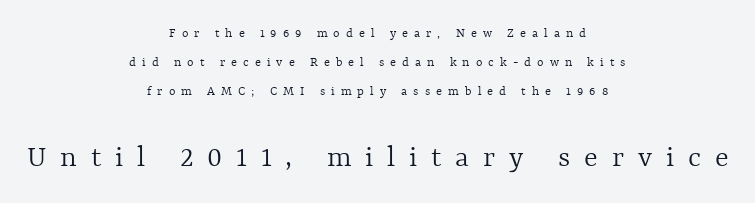
Q: Is the text bold? A: No.
Q: Is the text italic (slanted)? A: No, it is upright.
Q: Is the text underlined? A: No.
Q: How is the paragraph aligned? A: Centered.
Q: Is the spacing between letters normal or unusually wide? A: Unusually wide.
Q: Is the spacing between lines tight, normal or loose? A: Loose.
Q: Which block of text is set in a larger size, the first (top) or the second (bottom)? A: The second (bottom) one.
Q: Width (condensed, normal, or wide)? A: Normal.
Q: x-height? A: Medium.
Q: Monospaced? A: No.
